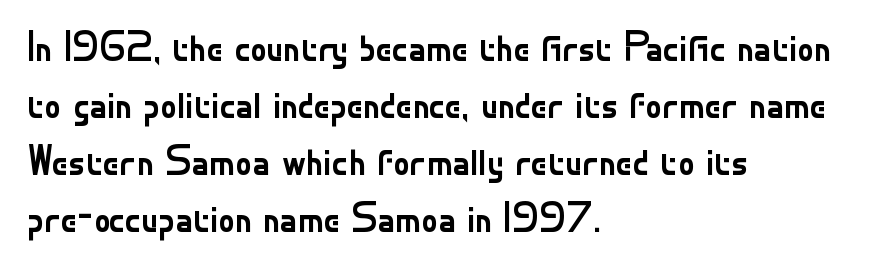
Unbolded letterforms with no extra heft. Typographically, this falls in the sans-serif category. Think of a printed novel: that variable character pitch is what you see here. Decoration check: the copy has no underline. The lettering stays uniformly vertical, giving the passage a roman look. Observe the ordinary spacing: letters are neighbours, not strangers.
